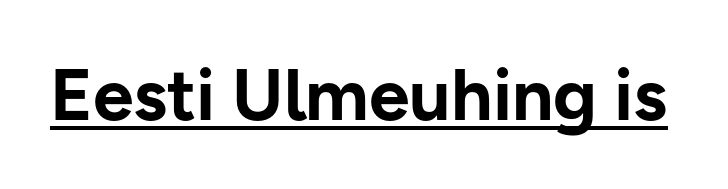
{"serif": "no", "italic": "no", "bold": "yes", "weight": "bold", "width": "normal", "stroke_contrast": "low", "x_height": "medium", "monospaced": "no", "underline": "yes", "letter_spacing": "normal", "letter_spacing_em": 0.0, "glyph_px": 73}
